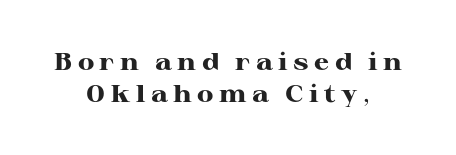
Q: Is the text bold? A: Yes.
Q: Is the text italic (slanted)? A: No, it is upright.
Q: Is the text underlined? A: No.
Q: How is the paragraph aligned? A: Centered.
Q: Is the spacing between letters normal or unusually wide? A: Unusually wide.
Q: Is the spacing between lines tight, normal or loose? A: Normal.
